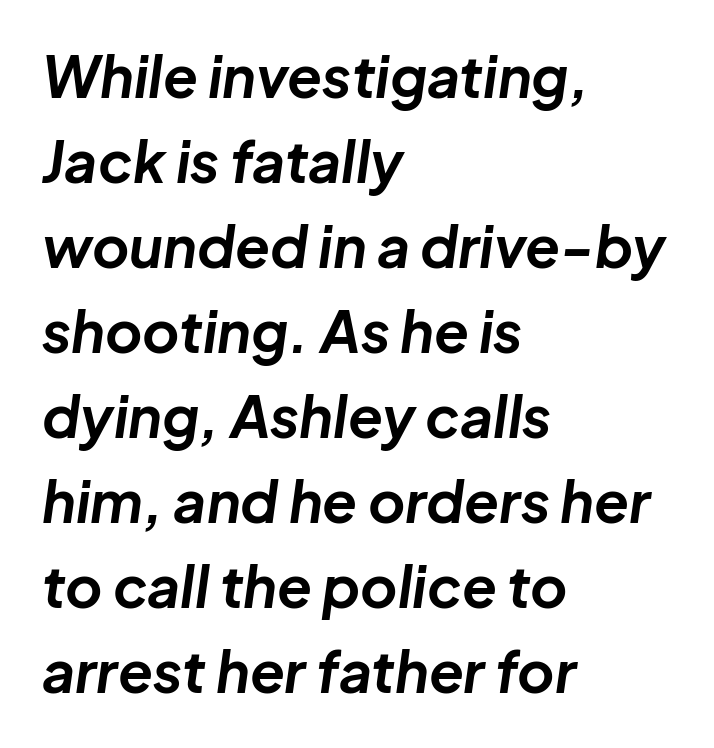
The image shows 57 px bold type, italic (leaning right); set left-aligned, normal line spacing (1.49x), normal letter spacing, not underlined; low stroke contrast and a medium x-height.
